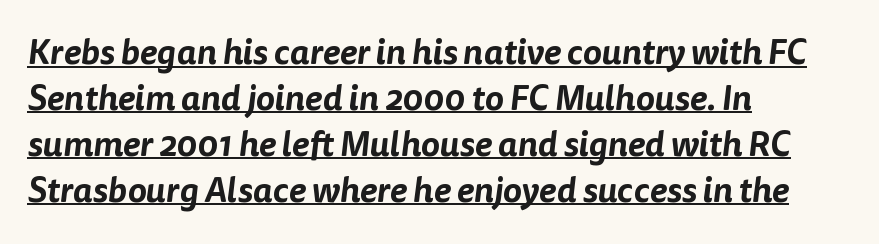
{"serif": "no", "width": "normal", "stroke_contrast": "low", "x_height": "medium", "monospaced": "no", "underline": "yes", "align": "left", "line_spacing": "normal", "line_spacing_ratio": 1.31, "letter_spacing": "normal", "letter_spacing_em": 0.0, "glyph_px": 35}
